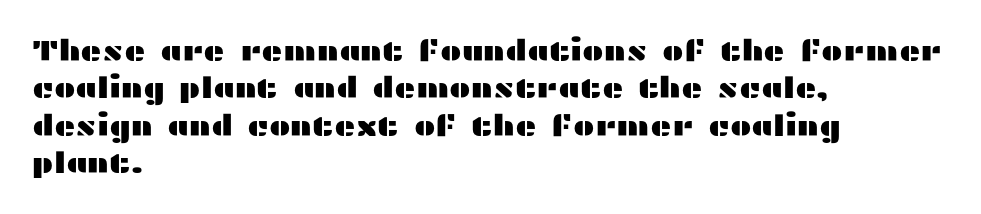
{"serif": "no", "italic": "no", "width": "wide", "stroke_contrast": "medium", "x_height": "medium", "monospaced": "no", "underline": "no", "align": "left", "line_spacing": "normal", "line_spacing_ratio": 1.29, "letter_spacing": "normal", "letter_spacing_em": 0.0, "glyph_px": 29}
